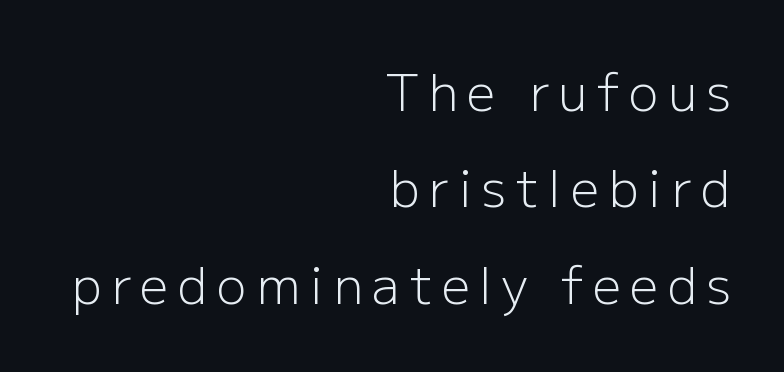
These lines are rendered in a variable-pitch font. You could fit nearly another row in the gap between these rows. The rag falls on the left side of this text block. A bare baseline throughout the passage. The type sits square on the baseline with zero lean.
